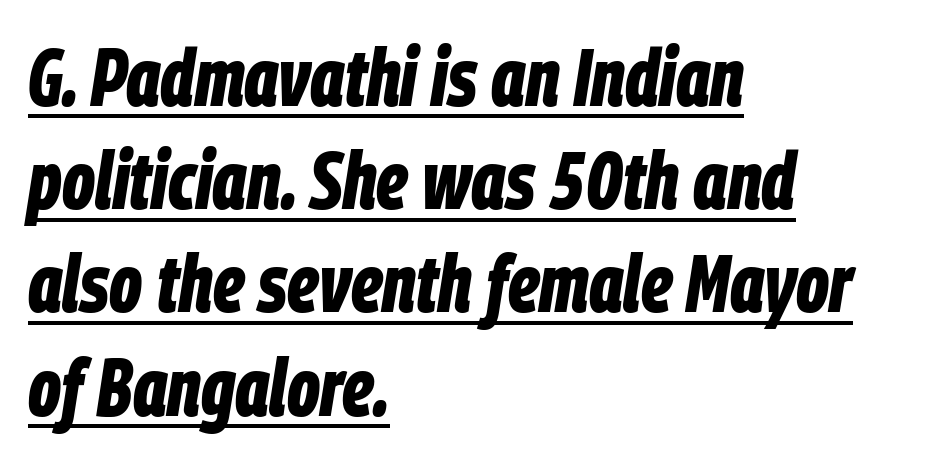
Successive baselines arrive at the customary interval. Every row of glyphs begins at an identical x-position on the left. The rendering uses the underline text-decoration. This is oblique type, the kind used for emphasis or titles.
